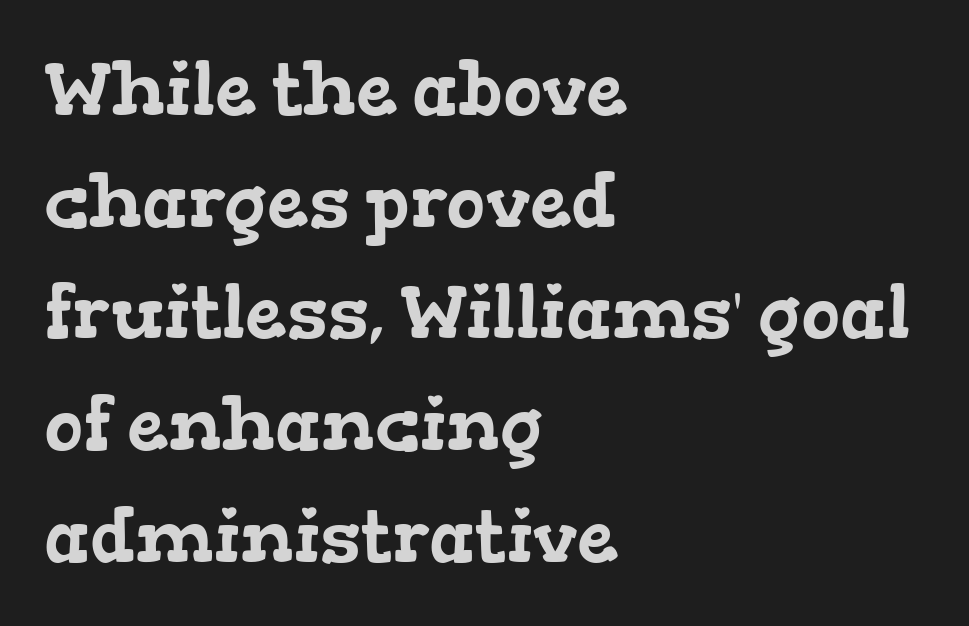
Line starts are locked; line ends wander. Character widths vary here, with narrow letters taking less room than wide ones. Glance below the letters and you will spot only blank space. Font category for this specimen: serif.
